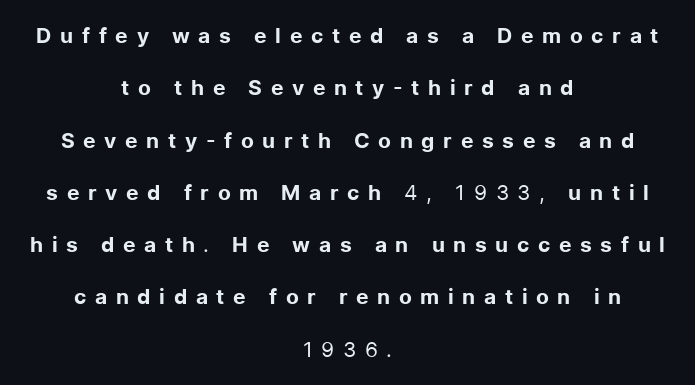
{"italic": "no", "bold": "no", "underline": "no", "align": "center", "line_spacing": "loose", "line_spacing_ratio": 2.49, "letter_spacing": "wide", "letter_spacing_em": 0.41, "glyph_px": 21}
